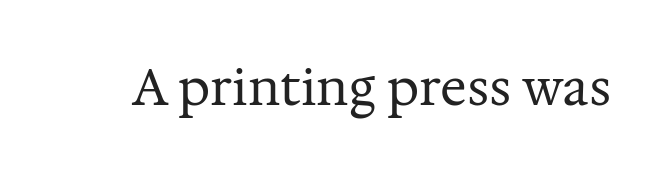
Glyph-to-glyph distance matches everyday printed text. The specimen reads as upright at a glance. The weight tops out at a normal text grade. Serif or sans? Serif — the stroke terminals have little feet. Here the designer chose a conventional face with non-uniform glyph widths.
